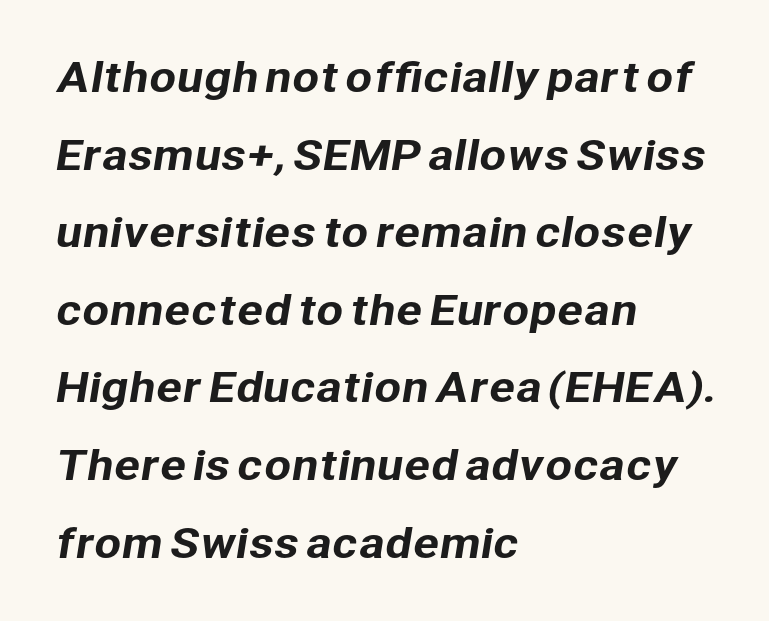
Q: Is the typeface a serif or a sans-serif typeface? A: Sans-serif.
Q: Is the text underlined? A: No.
Q: How is the paragraph aligned? A: Left-aligned.
Q: Is the spacing between letters normal or unusually wide? A: Normal.
Q: Is the spacing between lines tight, normal or loose? A: Loose.
Q: Width (condensed, normal, or wide)? A: Normal.
Q: Stroke contrast? A: Low.
Q: x-height? A: Medium.
Q: Monospaced? A: No.
